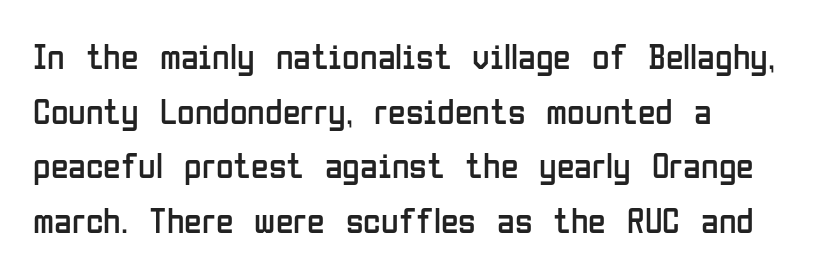
{"serif": "no", "italic": "no", "bold": "no", "weight": "regular", "width": "condensed", "stroke_contrast": "low", "x_height": "medium", "monospaced": "no", "underline": "no", "align": "left", "line_spacing": "normal", "line_spacing_ratio": 1.52, "letter_spacing": "normal", "letter_spacing_em": 0.0, "glyph_px": 36}
